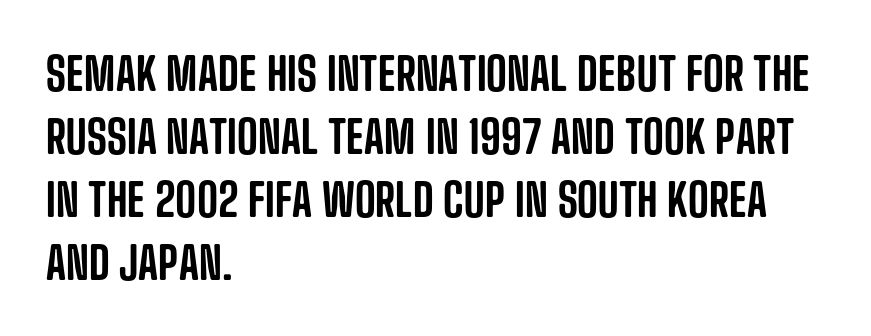
Q: Is the text italic (slanted)? A: No, it is upright.
Q: Is the typeface a serif or a sans-serif typeface? A: Sans-serif.
Q: Is the text underlined? A: No.
Q: How is the paragraph aligned? A: Left-aligned.
Q: Is the spacing between letters normal or unusually wide? A: Normal.
Q: Is the spacing between lines tight, normal or loose? A: Normal.
Q: Width (condensed, normal, or wide)? A: Condensed.
Q: Stroke contrast? A: Low.
Q: x-height? A: Large.
Q: Monospaced? A: No.
